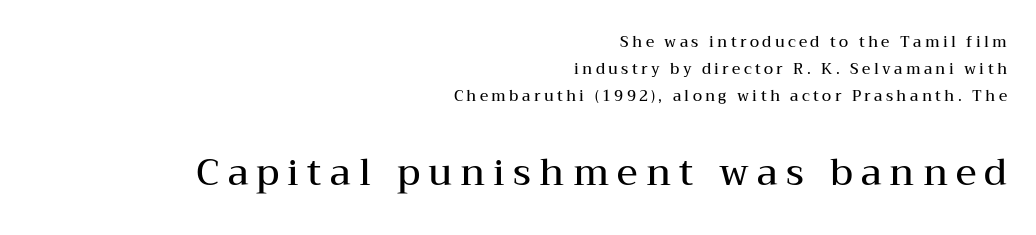
Q: Is the text bold? A: Semi-bold.
Q: Is the text italic (slanted)? A: No, it is upright.
Q: Is the typeface a serif or a sans-serif typeface? A: Serif.
Q: Is the text underlined? A: No.
Q: How is the paragraph aligned? A: Right-aligned.
Q: Is the spacing between letters normal or unusually wide? A: Unusually wide.
Q: Which block of text is set in a larger size, the first (top) or the second (bottom)? A: The second (bottom) one.
Q: Width (condensed, normal, or wide)? A: Wide.
Q: Stroke contrast? A: Medium.
Q: x-height? A: Medium.
Q: Monospaced? A: No.
